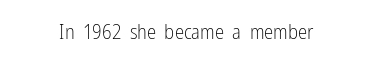
The image shows 21 px text type, upright; set centered, normal letter spacing, not underlined.
